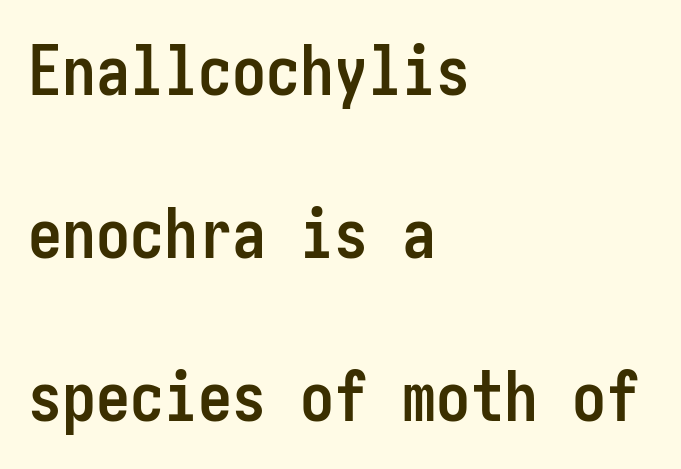
The type family on display is of the sans-serif kind. Set as a true bold cut, around the 700 mark. Students, note that the glyphs here touch the page at normal intervals. The lines in this sample share a left origin and differ only in where they stop.
